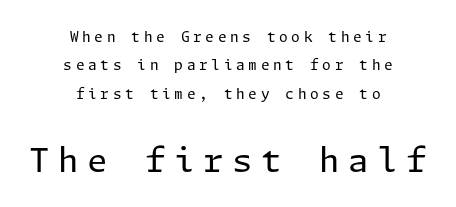
Q: Is the text bold? A: No.
Q: Is the text italic (slanted)? A: No, it is upright.
Q: Is the typeface a serif or a sans-serif typeface? A: Sans-serif.
Q: Is the text underlined? A: No.
Q: How is the paragraph aligned? A: Centered.
Q: Is the spacing between letters normal or unusually wide? A: Unusually wide.
Q: Is the spacing between lines tight, normal or loose? A: Loose.
Q: Which block of text is set in a larger size, the first (top) or the second (bottom)? A: The second (bottom) one.
Q: Width (condensed, normal, or wide)? A: Normal.
Q: Stroke contrast? A: Low.
Q: x-height? A: Medium.
